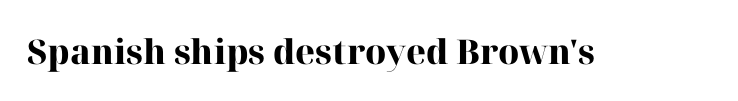
The tracking reads as untouched default to a designer's eye. Unlike italic type, these characters show no tilt at all. Each row of text sits above clean, open space. Weight: bold. Check where the strokes stop: tiny serifs finish them off. Spacing verdict: proportional, widths tailored to each character.
